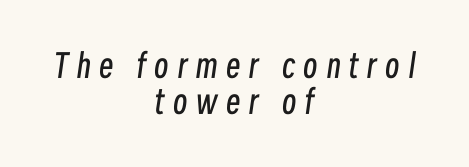
Q: Is the text bold? A: No.
Q: Is the text italic (slanted)? A: Yes, it leans right by about 8 degrees.
Q: Is the text underlined? A: No.
Q: How is the paragraph aligned? A: Centered.
Q: Is the spacing between letters normal or unusually wide? A: Unusually wide.
Q: Is the spacing between lines tight, normal or loose? A: Tight.
Q: Width (condensed, normal, or wide)? A: Condensed.
Q: Stroke contrast? A: Low.
Q: x-height? A: Medium.
Q: Monospaced? A: No.
